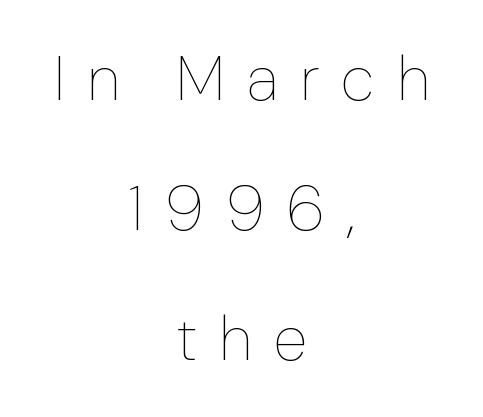
The image shows 63 px thin type, upright; set centered, loose line spacing (2.06x), unusually wide letter spacing (+0.35 em), not underlined; low stroke contrast and a medium x-height.
